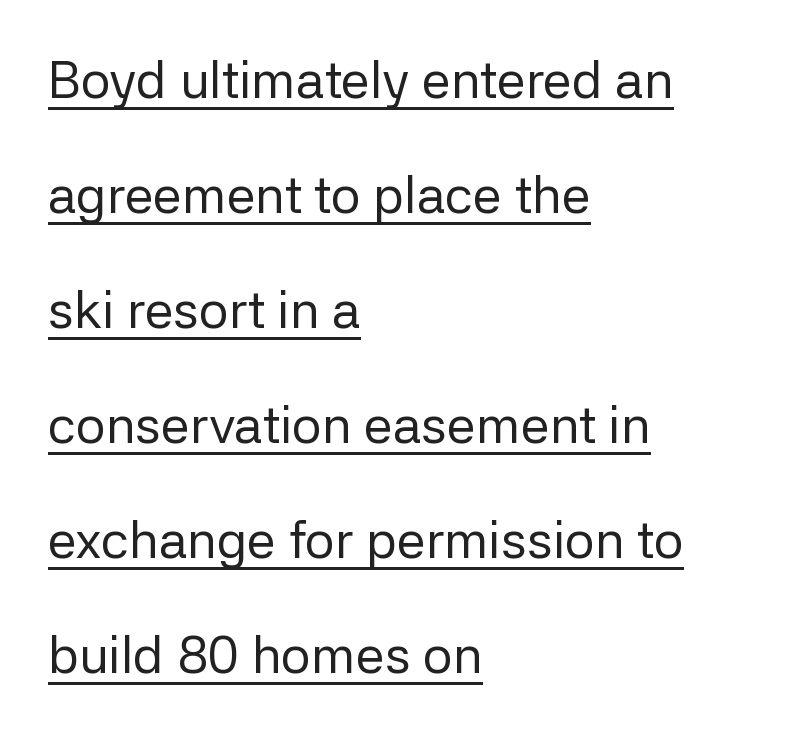
The image shows 52 px regular-weight sans-serif type, upright; set left-aligned, loose line spacing (2.21x), normal letter spacing, underlined; low stroke contrast and a medium x-height.
